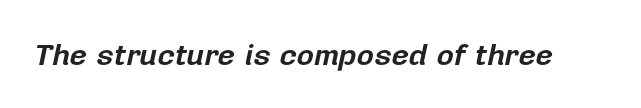
A bare baseline throughout the passage. How are the letters spaced? Ordinarily, with no added tracking. The passage shown is typed in a proportional face where columns would drift. On the weight axis this lands at bold, roughly 700. The passage shown leans; its letterforms are oblique.
